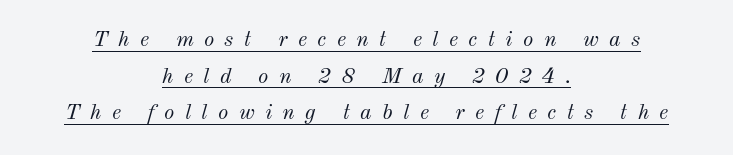
{"italic": "yes", "lean": "right", "slant_degrees": 12, "bold": "no", "underline": "yes", "align": "center", "line_spacing": "normal", "line_spacing_ratio": 1.66, "letter_spacing": "wide", "letter_spacing_em": 0.47, "glyph_px": 22}
